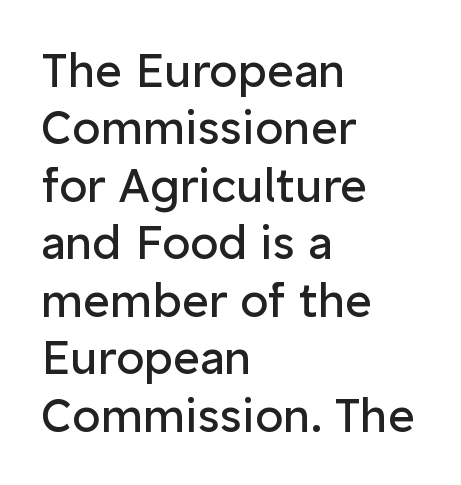
Q: Is the text bold? A: No.
Q: Is the text italic (slanted)? A: No, it is upright.
Q: Is the typeface a serif or a sans-serif typeface? A: Sans-serif.
Q: Is the text underlined? A: No.
Q: How is the paragraph aligned? A: Left-aligned.
Q: Is the spacing between letters normal or unusually wide? A: Normal.
Q: Is the spacing between lines tight, normal or loose? A: Normal.
Q: Width (condensed, normal, or wide)? A: Normal.
Q: Stroke contrast? A: Low.
Q: x-height? A: Medium.
Q: Monospaced? A: No.
